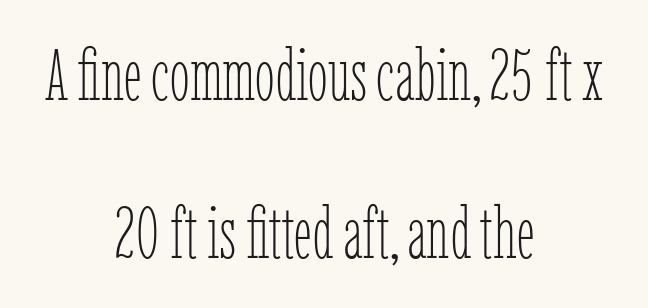
{"italic": "no", "bold": "no", "weight": "thin", "width": "condensed", "stroke_contrast": "low", "x_height": "medium", "monospaced": "no", "underline": "no", "align": "center", "line_spacing": "loose", "line_spacing_ratio": 2.2, "letter_spacing": "normal", "letter_spacing_em": 0.0, "glyph_px": 72}
